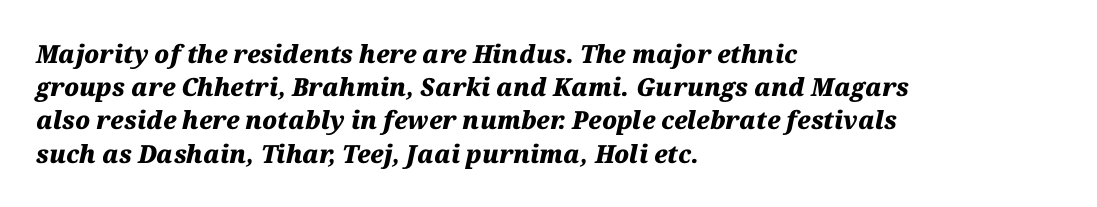
The image shows 25 px bold type, italic (leaning right); set left-aligned, normal line spacing (1.33x), normal letter spacing, not underlined.
